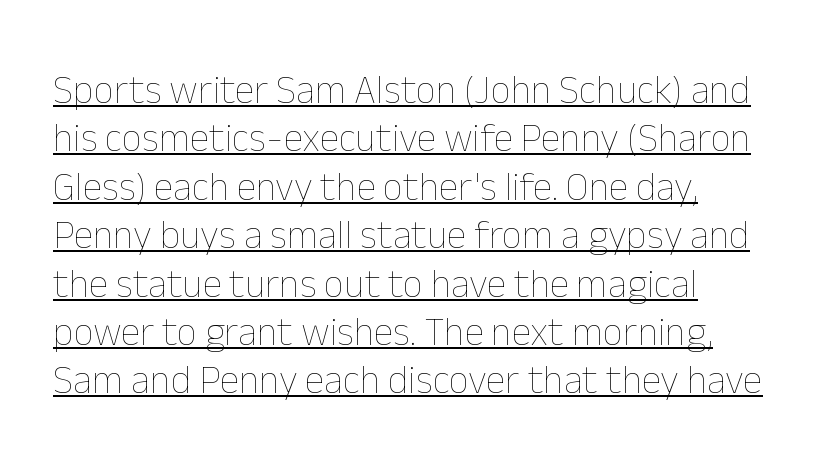
Q: Is the text bold? A: No.
Q: Is the text italic (slanted)? A: No, it is upright.
Q: Is the text underlined? A: Yes.
Q: Is the spacing between letters normal or unusually wide? A: Normal.
Q: Width (condensed, normal, or wide)? A: Normal.
Q: Stroke contrast? A: Low.
Q: x-height? A: Medium.
Q: Monospaced? A: No.
